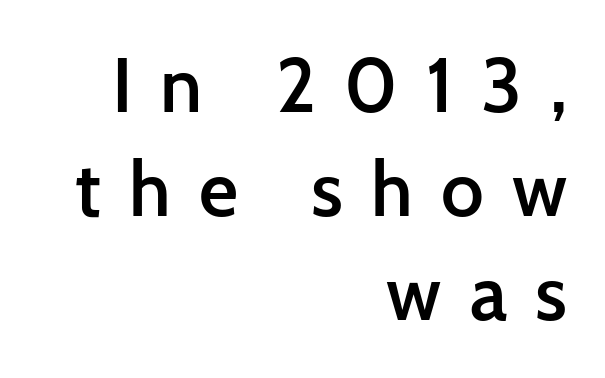
Examine the stroke ends and you'll find no serifs. Substantial extra tracking has been applied to these lines. This block has exactly the height ordinary leading produces. One-word summary of the alignment: right. The axis of the letterforms is exactly vertical.
